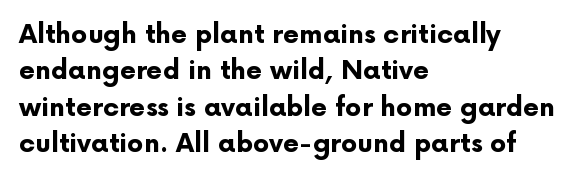
{"italic": "no", "bold": "yes", "underline": "no", "align": "left", "line_spacing": "normal", "line_spacing_ratio": 1.4, "letter_spacing": "normal", "letter_spacing_em": 0.0, "glyph_px": 26}
